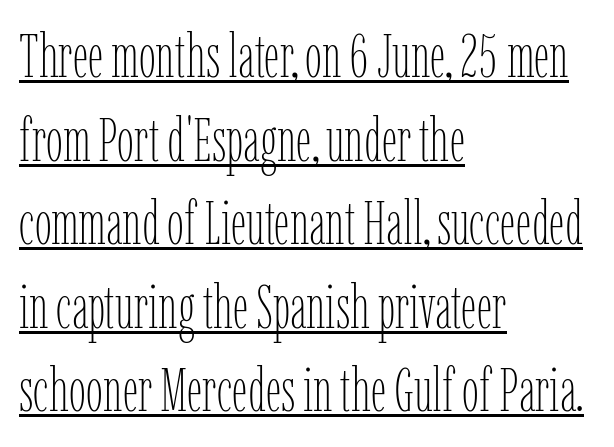
Q: Is the text bold? A: No.
Q: Is the text italic (slanted)? A: No, it is upright.
Q: Is the text underlined? A: Yes.
Q: How is the paragraph aligned? A: Left-aligned.
Q: Is the spacing between letters normal or unusually wide? A: Normal.
Q: Is the spacing between lines tight, normal or loose? A: Normal.
Q: Width (condensed, normal, or wide)? A: Condensed.
Q: Stroke contrast? A: Low.
Q: x-height? A: Medium.
Q: Monospaced? A: No.
